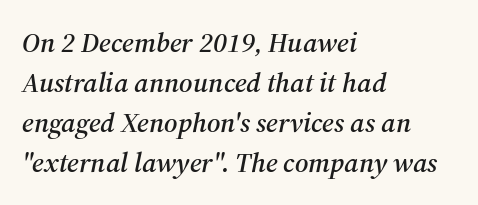
The gaps between neighbouring characters are ordinary and unremarkable. Anything drawn beneath the words? Only blank space. The leading is moderate, giving the passage an even texture. Designer's note — italics engaged. The passage shown is typed in a proportional face where columns would drift. The rendering shows small feet on the letterforms — a serif design.
